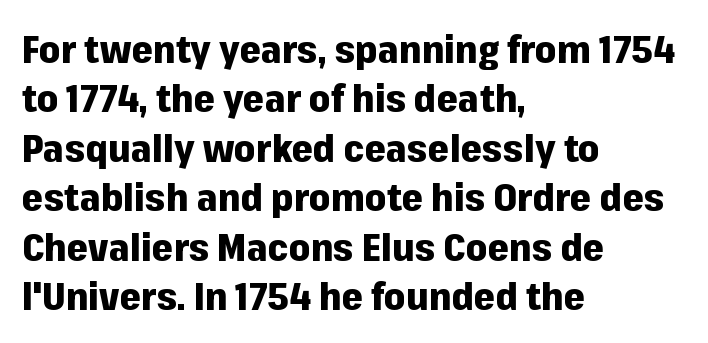
Q: Is the text bold? A: Yes.
Q: Is the text italic (slanted)? A: No, it is upright.
Q: Is the typeface a serif or a sans-serif typeface? A: Sans-serif.
Q: Is the text underlined? A: No.
Q: How is the paragraph aligned? A: Left-aligned.
Q: Is the spacing between letters normal or unusually wide? A: Normal.
Q: Is the spacing between lines tight, normal or loose? A: Normal.
Q: Width (condensed, normal, or wide)? A: Normal.
Q: Stroke contrast? A: Low.
Q: x-height? A: Medium.
Q: Monospaced? A: No.
